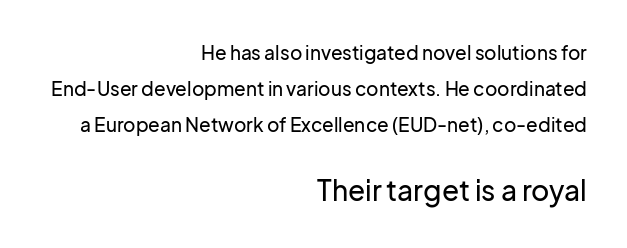
The image shows 28 px sans-serif type, upright; set right-aligned, loose line spacing (1.9x), normal letter spacing, not underlined; the second (bottom) block is 1.47x larger; low stroke contrast and a medium x-height.
